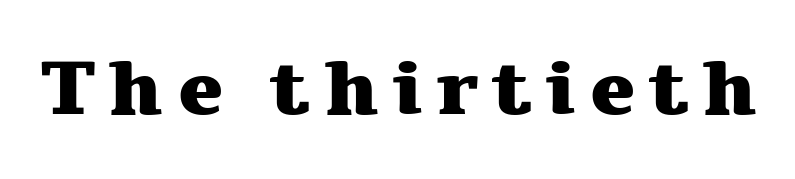
Q: Is the text bold? A: Yes.
Q: Is the text italic (slanted)? A: No, it is upright.
Q: Is the typeface a serif or a sans-serif typeface? A: Serif.
Q: Is the text underlined? A: No.
Q: Width (condensed, normal, or wide)? A: Wide.
Q: Stroke contrast? A: Medium.
Q: x-height? A: Medium.
Q: Monospaced? A: No.
